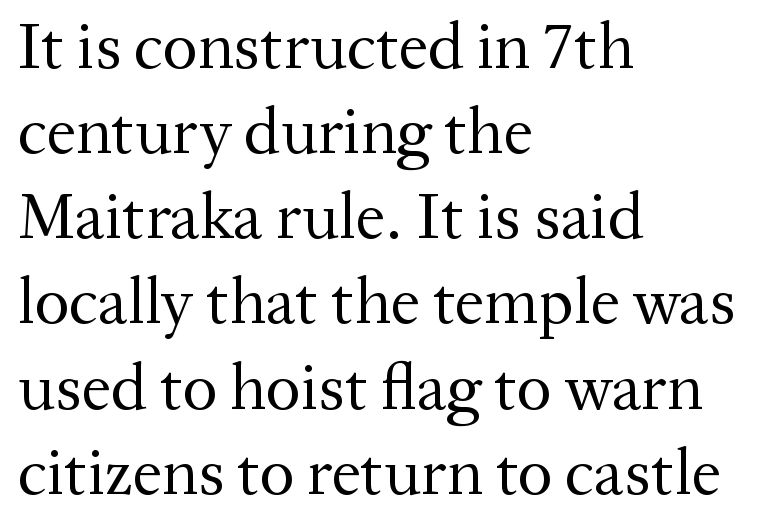
Q: Is the text bold? A: No.
Q: Is the text italic (slanted)? A: No, it is upright.
Q: Is the typeface a serif or a sans-serif typeface? A: Serif.
Q: Is the text underlined? A: No.
Q: How is the paragraph aligned? A: Left-aligned.
Q: Is the spacing between letters normal or unusually wide? A: Normal.
Q: Is the spacing between lines tight, normal or loose? A: Normal.
Q: Width (condensed, normal, or wide)? A: Normal.
Q: Stroke contrast? A: Medium.
Q: x-height? A: Medium.
Q: Monospaced? A: No.
